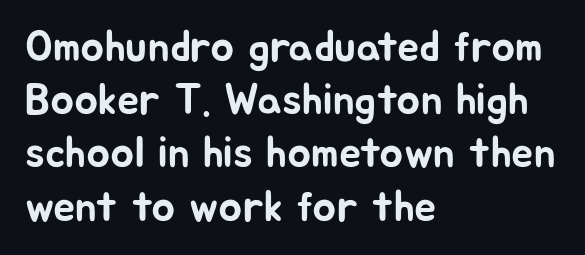
Just letters on the line, the space beneath them empty. The face used here is proportionally spaced, like ordinary book or web type. Tall strokes in this sample are plumb rather than angled. Tracking value appears to be zero — textbook default spacing. Note: no serifs on the glyphs.
